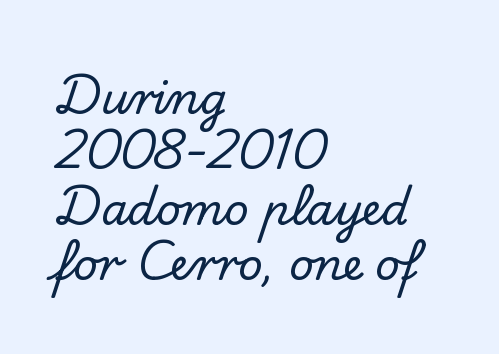
The image shows 43 px serif type; set left-aligned, normal line spacing (1.29x), normal letter spacing, not underlined; low stroke contrast and a small x-height.
